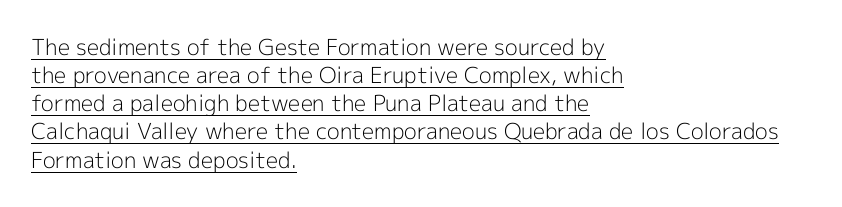
Weight class: somewhere from thin through regular. Horizontal bands of white between lines are of average thickness. Nope, not italic — everything's standing straight. Glance below the letters and you will spot a drawn line. Observe the ordinary spacing: letters are neighbours, not strangers. Is the block centered? No — it sits flush against the left margin.
